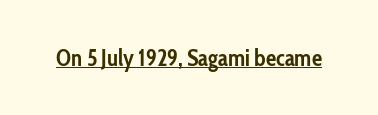
{"italic": "no", "bold": "yes", "underline": "yes", "letter_spacing": "normal", "letter_spacing_em": 0.0, "glyph_px": 23}
